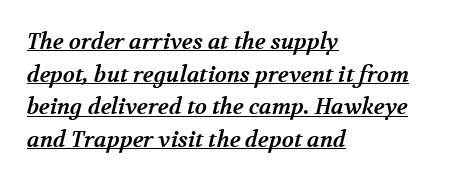
Q: Is the text bold? A: Yes.
Q: Is the text underlined? A: Yes.
Q: How is the paragraph aligned? A: Left-aligned.
Q: Is the spacing between letters normal or unusually wide? A: Normal.
Q: Is the spacing between lines tight, normal or loose? A: Normal.
